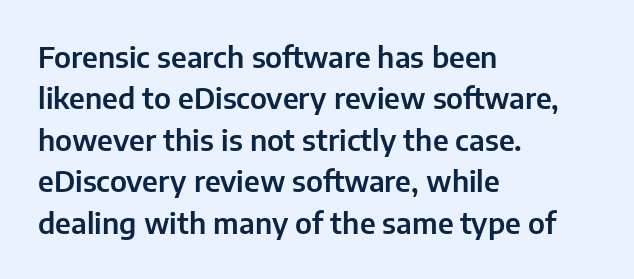
The image shows 29 px sans-serif type, upright; set left-aligned, normal line spacing (1.43x), normal letter spacing, not underlined; low stroke contrast and a medium x-height.
